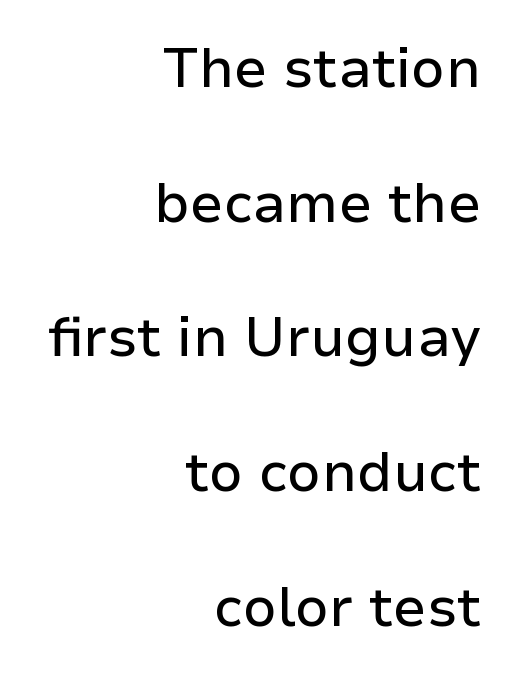
The passage shown is typeset with a sans-serif family. Short note: letters normally spaced. Vertically, the passage feels expansive, rows floating well apart. Casual observation: everything's shoved over to the right. A bare baseline throughout the passage. Looks like regular typesetting: each glyph gets only the width it needs.
